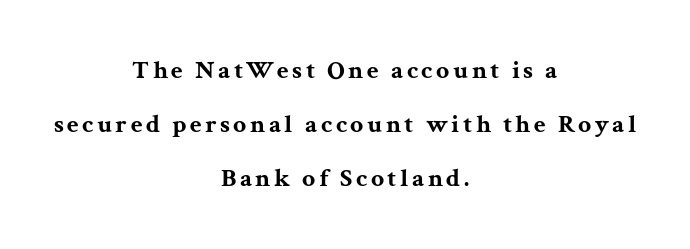
The image shows 26 px bold type, upright; set centered, loose line spacing (2.07x), not underlined.
